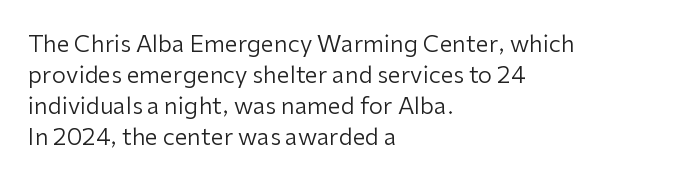
Q: Is the text bold? A: No.
Q: Is the text italic (slanted)? A: No, it is upright.
Q: Is the text underlined? A: No.
Q: How is the paragraph aligned? A: Left-aligned.
Q: Is the spacing between letters normal or unusually wide? A: Normal.
Q: Is the spacing between lines tight, normal or loose? A: Normal.
